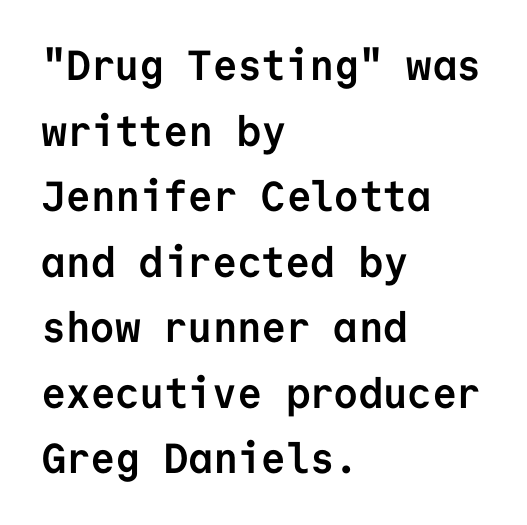
The image shows 42 px semibold sans-serif type, upright, monospaced; set left-aligned, normal line spacing (1.56x), normal letter spacing, not underlined; low stroke contrast and a medium x-height.
